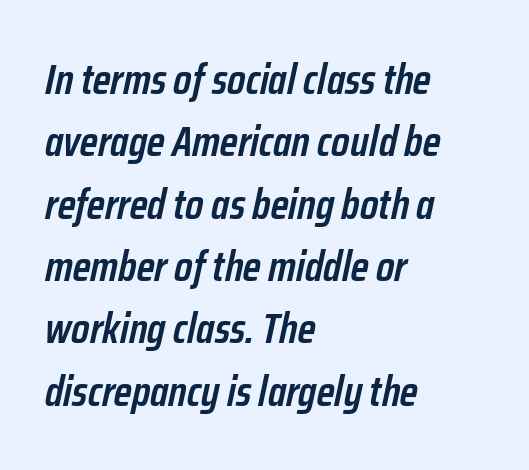
{"italic": "yes", "lean": "right", "slant_degrees": 12, "bold": "semi", "weight": "semibold", "width": "condensed", "stroke_contrast": "low", "x_height": "medium", "monospaced": "no", "underline": "no", "align": "left", "line_spacing": "normal", "line_spacing_ratio": 1.45, "letter_spacing": "normal", "letter_spacing_em": 0.0, "glyph_px": 43}
